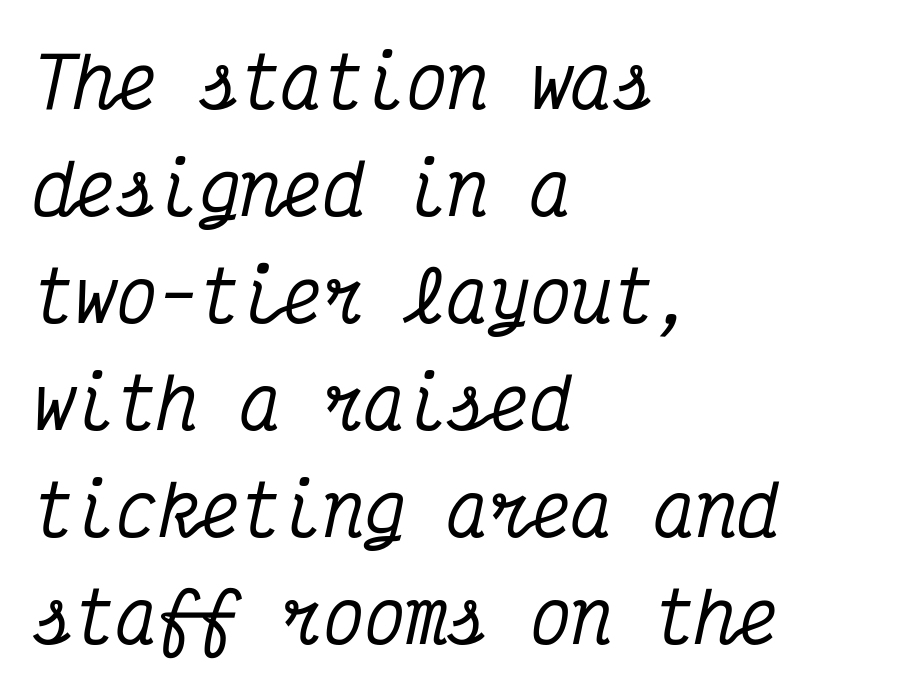
The image shows 69 px condensed serif type, italic (leaning right), monospaced; set left-aligned, normal line spacing (1.55x), normal letter spacing, not underlined; medium stroke contrast and a medium x-height.
